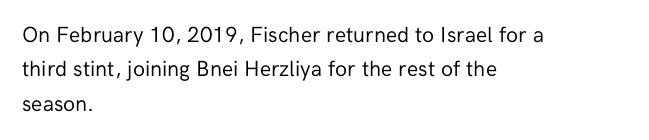
{"italic": "no", "bold": "no", "underline": "no", "align": "left", "line_spacing": "normal", "line_spacing_ratio": 1.56, "letter_spacing": "normal", "letter_spacing_em": 0.0, "glyph_px": 22}
